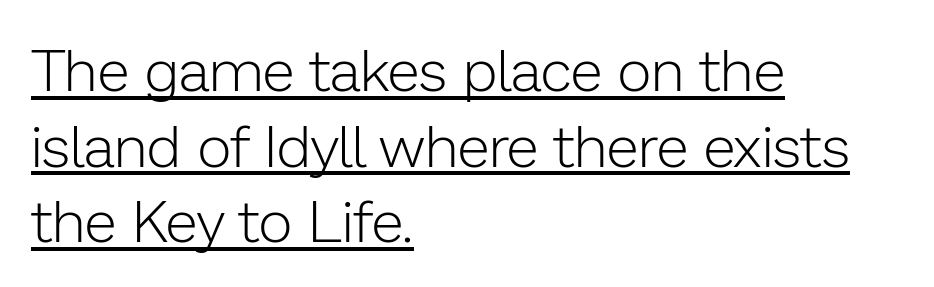
The image shows 59 px light sans-serif type, upright; set left-aligned, normal line spacing (1.28x), normal letter spacing, underlined; low stroke contrast and a medium x-height.
